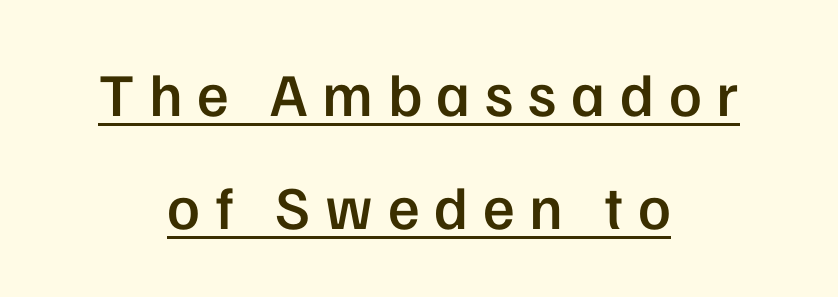
{"serif": "no", "italic": "no", "bold": "semi", "weight": "semibold", "width": "normal", "stroke_contrast": "low", "x_height": "medium", "monospaced": "no", "underline": "yes", "align": "center", "line_spacing_ratio": 1.86, "letter_spacing": "wide", "letter_spacing_em": 0.24, "glyph_px": 61}
